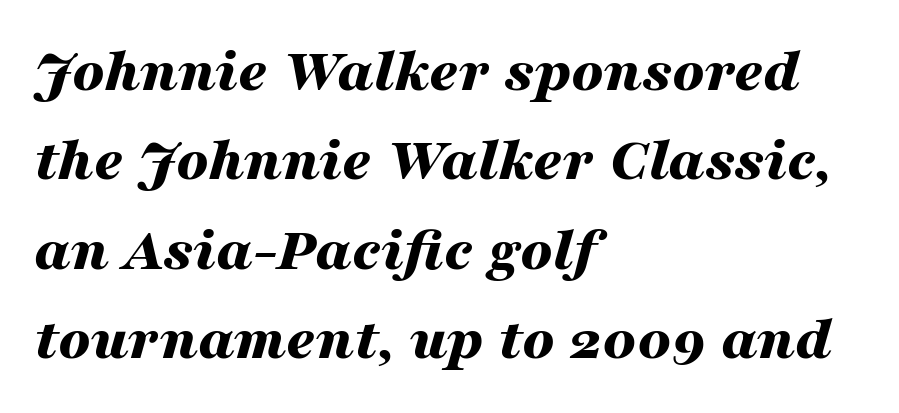
{"italic": "yes", "lean": "right", "slant_degrees": 16, "bold": "yes", "weight": "bold", "width": "wide", "stroke_contrast": "medium", "x_height": "medium", "monospaced": "no", "underline": "no", "align": "left", "line_spacing": "normal", "line_spacing_ratio": 1.42, "letter_spacing": "normal", "letter_spacing_em": 0.0, "glyph_px": 63}
